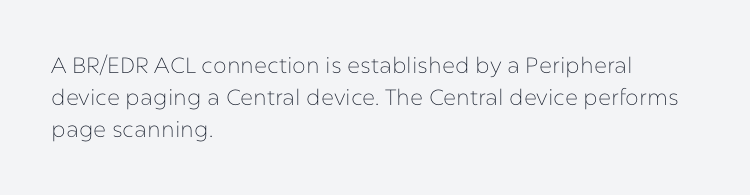
Weight: in the light-to-regular range. These lines keep a tight, regular rhythm from letter to letter. Any mark beneath the type? The region is blank. Left-aligned paragraph, ragged on the right. If you drew a line through each stem, it would be perfectly vertical. Honestly, the row spacing looks completely unremarkable.
